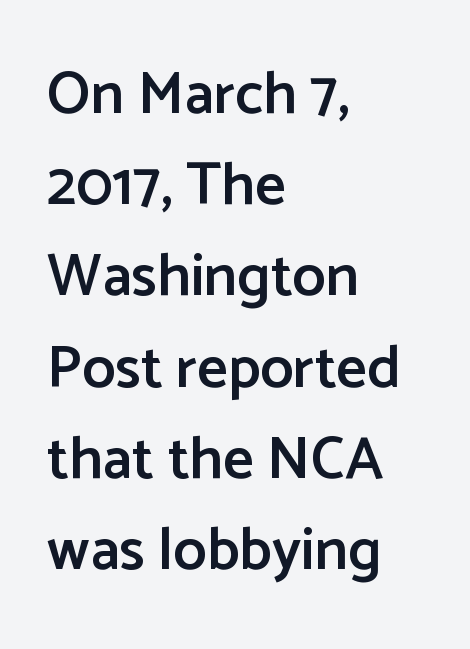
{"serif": "no", "italic": "no", "bold": "semi", "weight": "semibold", "width": "normal", "stroke_contrast": "low", "x_height": "medium", "monospaced": "no", "underline": "no", "align": "left", "line_spacing": "normal", "line_spacing_ratio": 1.52, "letter_spacing": "normal", "letter_spacing_em": 0.0, "glyph_px": 60}
